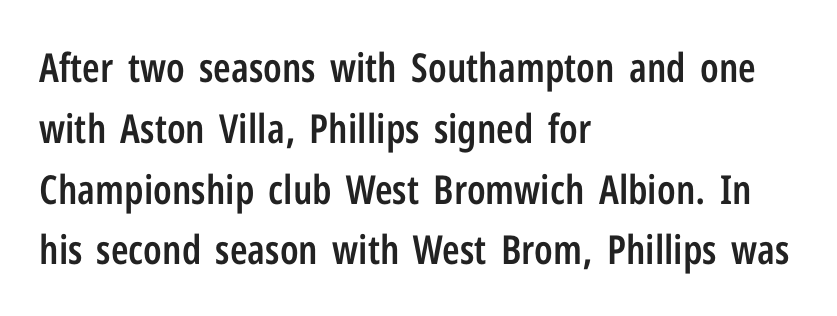
The image shows 40 px semibold, condensed sans-serif type, upright; set left-aligned, normal line spacing (1.52x), normal letter spacing, not underlined; low stroke contrast and a medium x-height.
